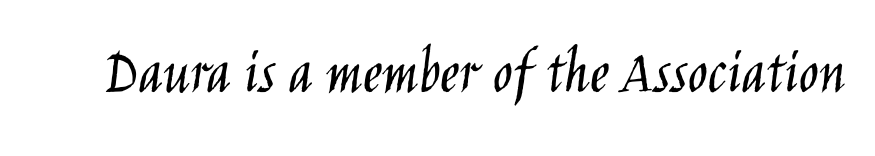
Q: Is the text bold? A: No.
Q: Is the text italic (slanted)? A: Yes.
Q: Is the typeface a serif or a sans-serif typeface? A: Sans-serif.
Q: Is the text underlined? A: No.
Q: Is the spacing between letters normal or unusually wide? A: Normal.
Q: Width (condensed, normal, or wide)? A: Condensed.
Q: Stroke contrast? A: Low.
Q: x-height? A: Large.
Q: Monospaced? A: No.
